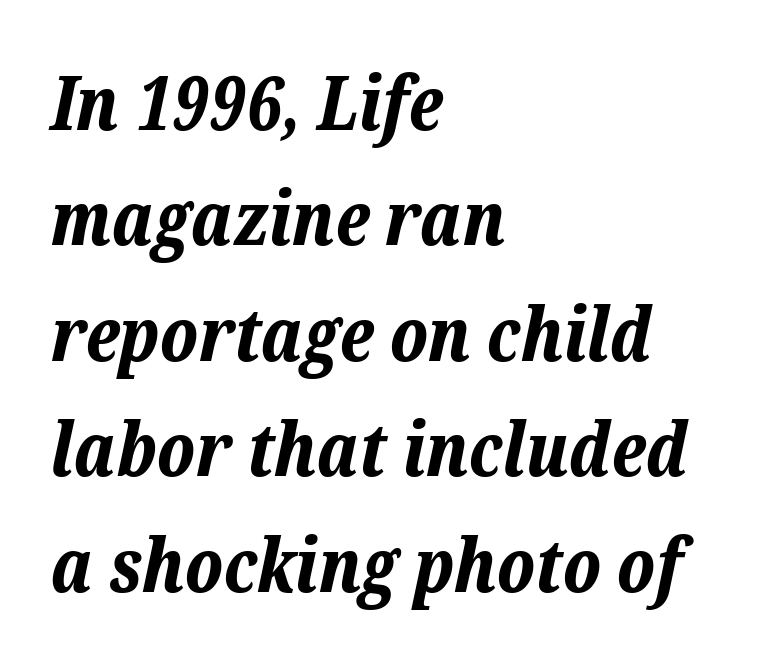
The image shows 74 px bold type, italic (leaning right); set left-aligned, normal line spacing (1.56x), normal letter spacing, not underlined; low stroke contrast and a medium x-height.
